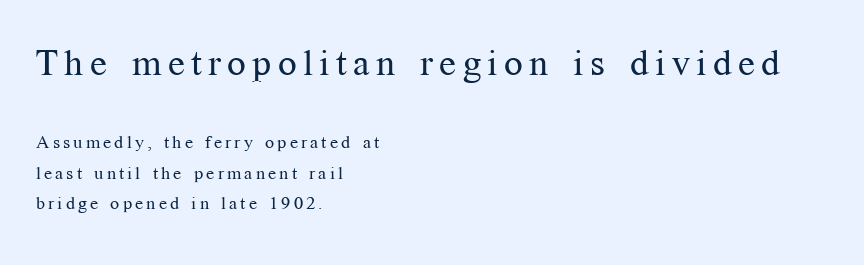
{"serif": "yes", "italic": "no", "bold": "no", "weight": "regular", "width": "normal", "stroke_contrast": "medium", "x_height": "medium", "monospaced": "no", "underline": "no", "align": "left", "line_spacing_ratio": 1.71, "larger_block": "first", "size_ratio": 2.06, "glyph_px": 37}
